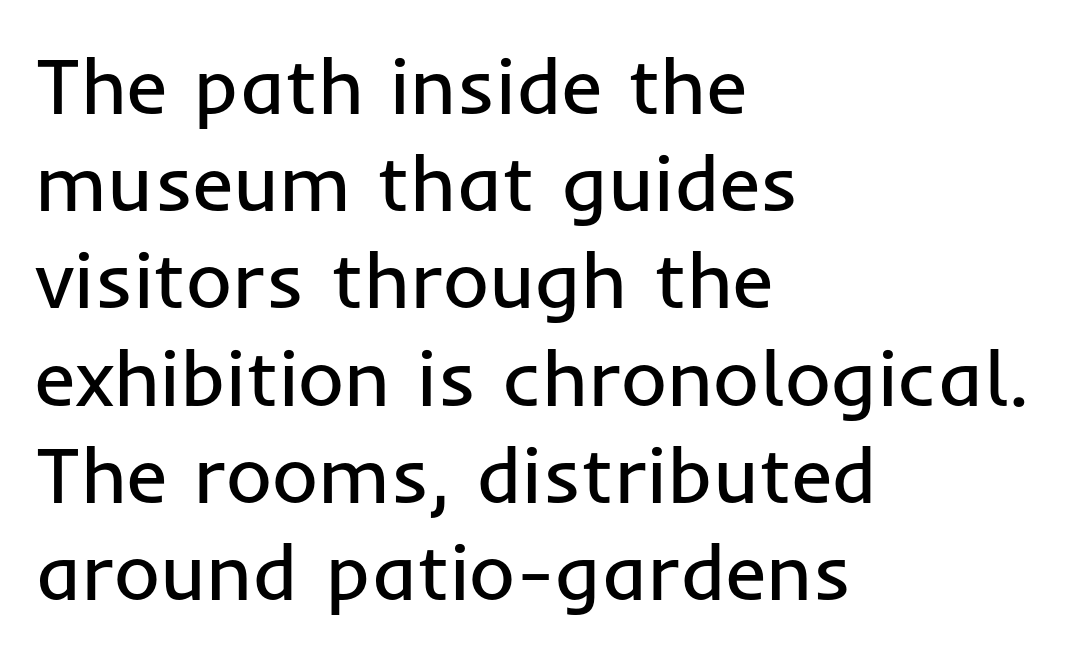
The image shows 79 px regular-weight sans-serif type, upright; set left-aligned, line spacing 1.23x, normal letter spacing, not underlined; low stroke contrast and a medium x-height.
